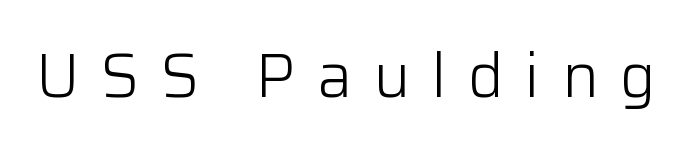
The image shows 61 px light sans-serif type, upright; set unusually wide letter spacing (+0.35 em), not underlined; low stroke contrast and a medium x-height.
